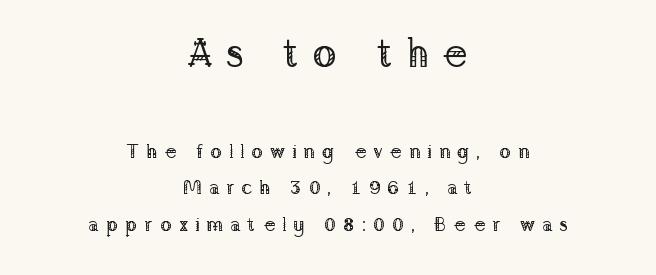
{"serif": "yes", "italic": "no", "bold": "no", "weight": "regular", "width": "normal", "stroke_contrast": "low", "x_height": "medium", "monospaced": "no", "underline": "no", "align": "center", "line_spacing_ratio": 1.84, "letter_spacing": "wide", "letter_spacing_em": 0.33, "larger_block": "first", "size_ratio": 2.0, "glyph_px": 40}
